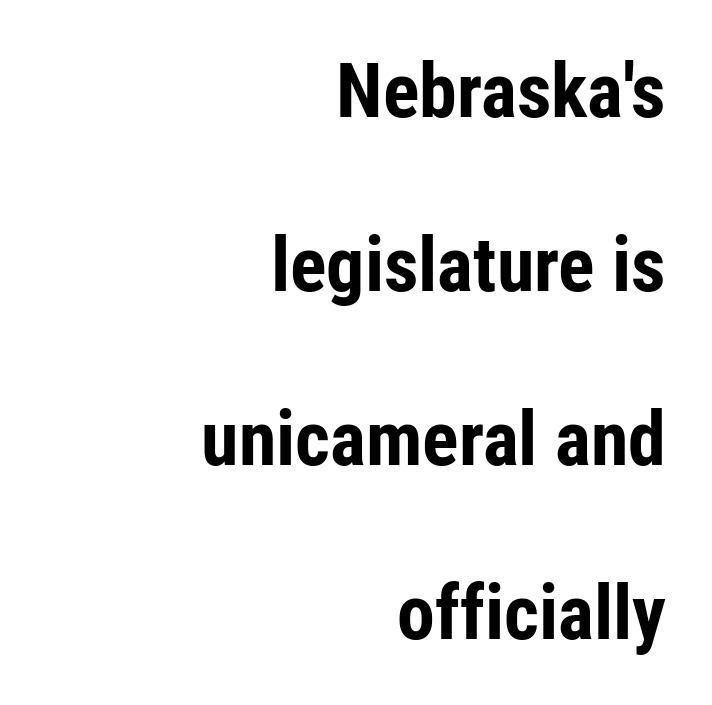
The image shows 76 px bold, condensed sans-serif type, upright; set right-aligned, loose line spacing (2.29x), normal letter spacing, not underlined; low stroke contrast and a medium x-height.
